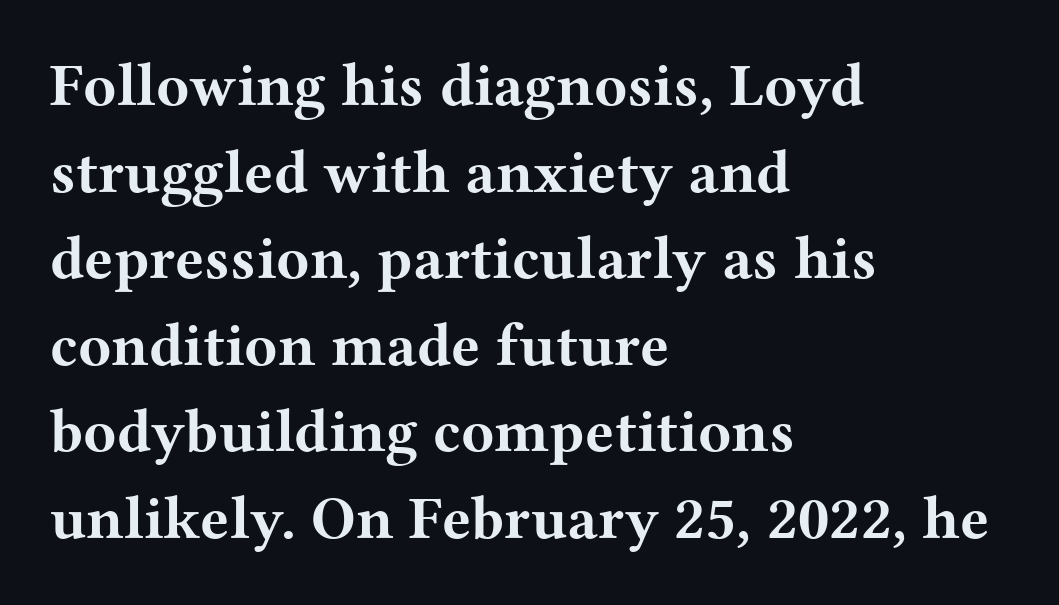
Q: Is the text bold? A: Yes.
Q: Is the text italic (slanted)? A: No, it is upright.
Q: Is the typeface a serif or a sans-serif typeface? A: Serif.
Q: Is the text underlined? A: No.
Q: How is the paragraph aligned? A: Left-aligned.
Q: Is the spacing between letters normal or unusually wide? A: Normal.
Q: Is the spacing between lines tight, normal or loose? A: Normal.
Q: Width (condensed, normal, or wide)? A: Wide.
Q: Stroke contrast? A: Medium.
Q: x-height? A: Medium.
Q: Monospaced? A: No.
